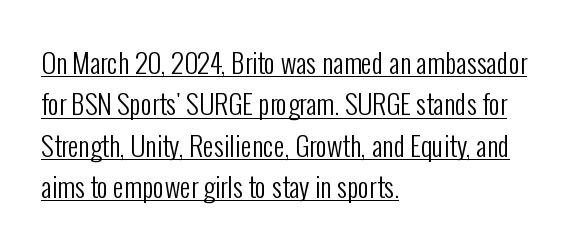
What's the leading like? Ordinary, nothing unusual. Like a heading marked for emphasis, these lines bear an underscore. Standard letterfit; no display-style spreading of the glyphs. Quick note: not italic, upright. The paragraph shown leans on its left margin. Heft: none added — not bold.
